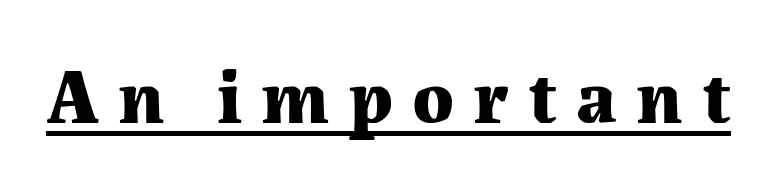
{"serif": "yes", "italic": "no", "bold": "yes", "weight": "bold", "width": "normal", "stroke_contrast": "medium", "x_height": "medium", "monospaced": "no", "underline": "yes", "letter_spacing": "wide", "letter_spacing_em": 0.25, "glyph_px": 77}
